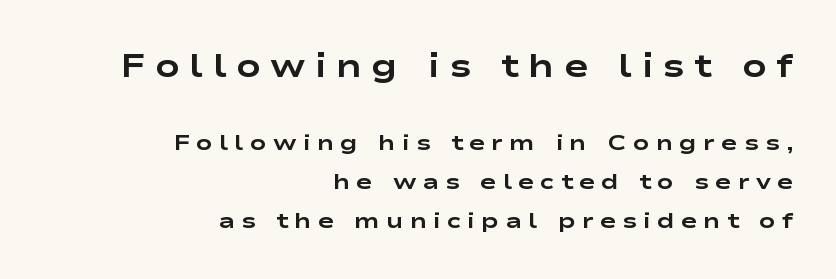
The image shows 33 px bold, wide sans-serif type, upright; set right-aligned, line spacing 1.76x, unusually wide letter spacing (+0.28 em), not underlined; the first (top) block is 1.5x larger; low stroke contrast and a medium x-height.
